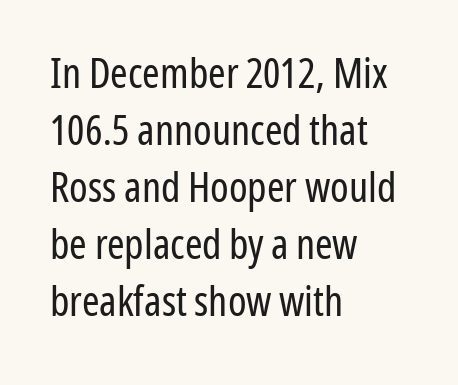
The words here are not underlined. Compared with a centered layout, this one pins lines to the left instead. The rendering uses a moderate line-height, typical for paragraphs. Serifs: no, the terminals of the letterforms are clean.
